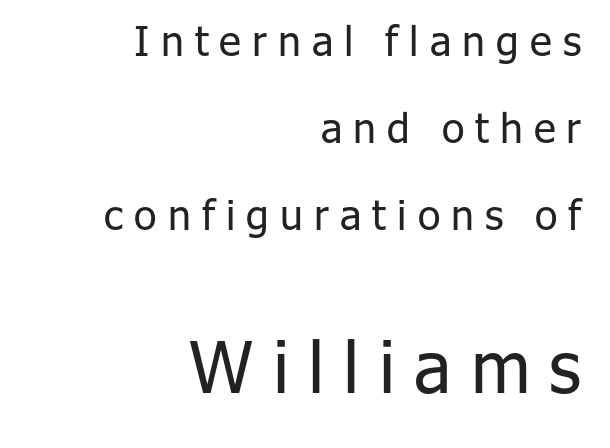
Q: Is the text bold? A: No.
Q: Is the text italic (slanted)? A: No, it is upright.
Q: Is the typeface a serif or a sans-serif typeface? A: Sans-serif.
Q: Is the text underlined? A: No.
Q: How is the paragraph aligned? A: Right-aligned.
Q: Is the spacing between letters normal or unusually wide? A: Unusually wide.
Q: Is the spacing between lines tight, normal or loose? A: Loose.
Q: Which block of text is set in a larger size, the first (top) or the second (bottom)? A: The second (bottom) one.
Q: Width (condensed, normal, or wide)? A: Normal.
Q: Stroke contrast? A: Low.
Q: x-height? A: Medium.
Q: Monospaced? A: No.
